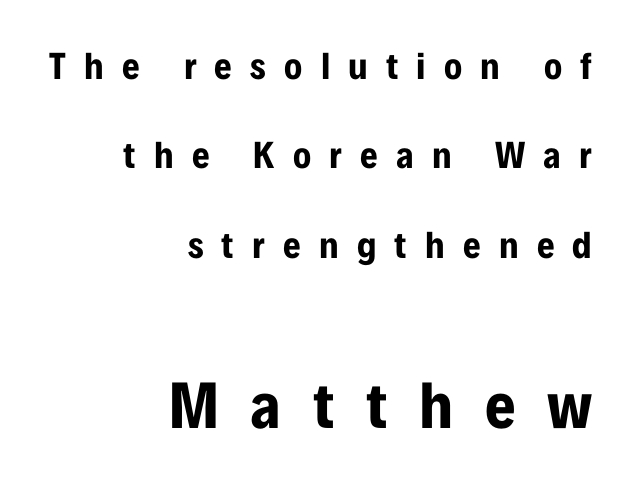
The image shows 66 px bold, condensed sans-serif type, upright; set right-aligned, loose line spacing (2.35x), unusually wide letter spacing (+0.48 em), not underlined; the second (bottom) block is 1.74x larger; low stroke contrast and a medium x-height.
